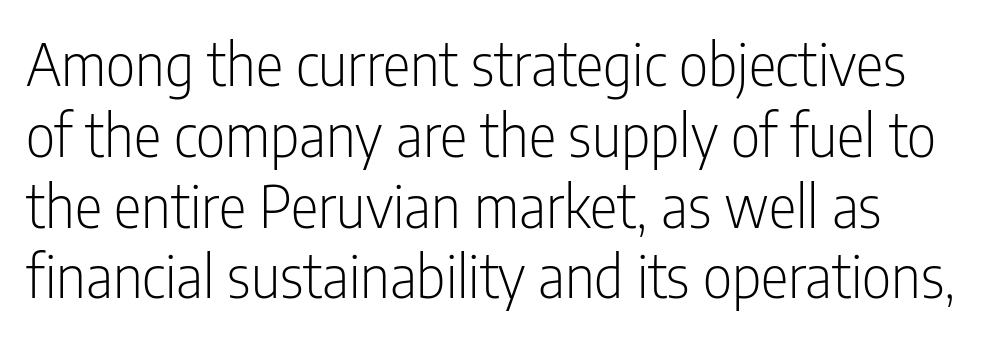
The image shows 58 px light, condensed sans-serif type, upright; set line spacing 1.22x, normal letter spacing, not underlined; low stroke contrast and a medium x-height.
